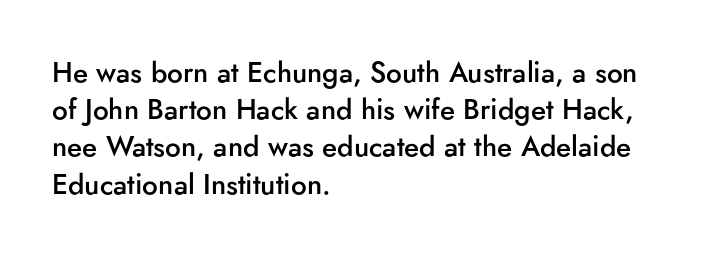
Do the letters lean? They stand straight. Type without underlining. The lines are quadded left. Do the characters align in a grid? No, the font is proportional. Observe the ordinary spacing: letters are neighbours, not strangers.
